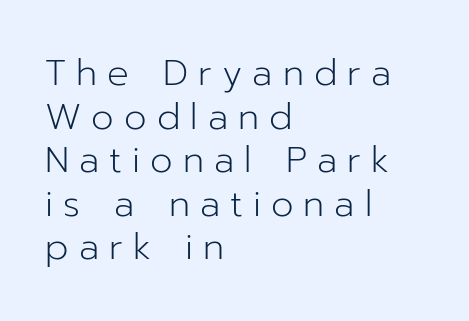
Character widths vary here, with narrow letters taking less room than wide ones. Does extra space separate the letters? Yes, quite a lot of it. A typesetter would mark this as roman, not italic. You can tell from the bare stems that sans-serif type was used.
